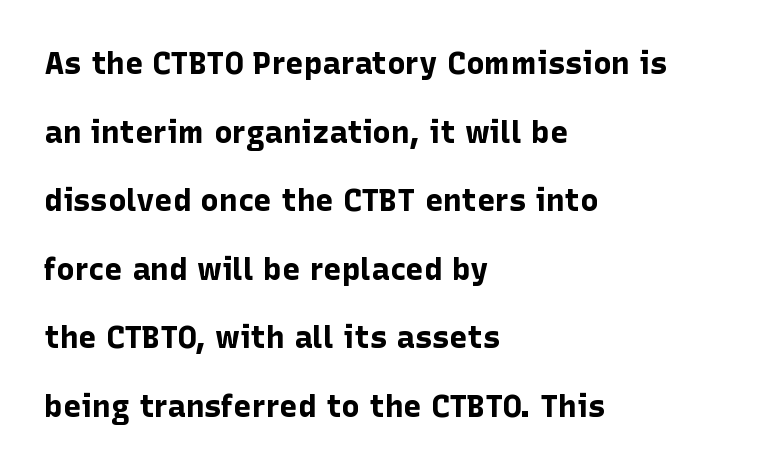
This sample trades compactness for vertical openness between lines. There is no visible air inserted between adjacent glyphs. Any mark beneath the type? The region is blank. The compositor pushed each line to the left boundary. The typesetting leans heavy: a genuine bold. The glyphs in this specimen are sans serif.
